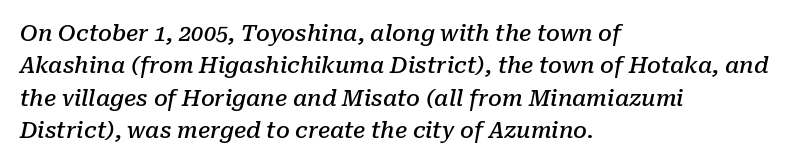
{"italic": "yes", "lean": "right", "slant_degrees": 10, "bold": "semi", "underline": "no", "align": "left", "line_spacing": "normal", "line_spacing_ratio": 1.47, "letter_spacing": "normal", "letter_spacing_em": 0.0, "glyph_px": 22}
